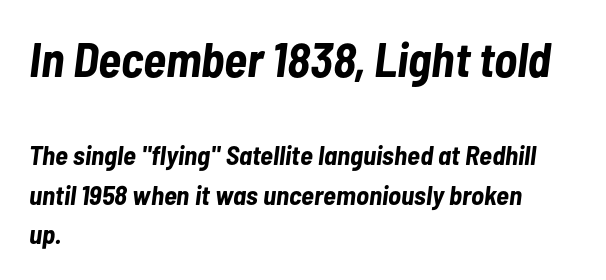
The image shows 48 px bold, condensed type, italic (leaning right); set left-aligned, normal line spacing (1.47x), normal letter spacing, not underlined; the first (top) block is 1.78x larger; low stroke contrast and a medium x-height.
